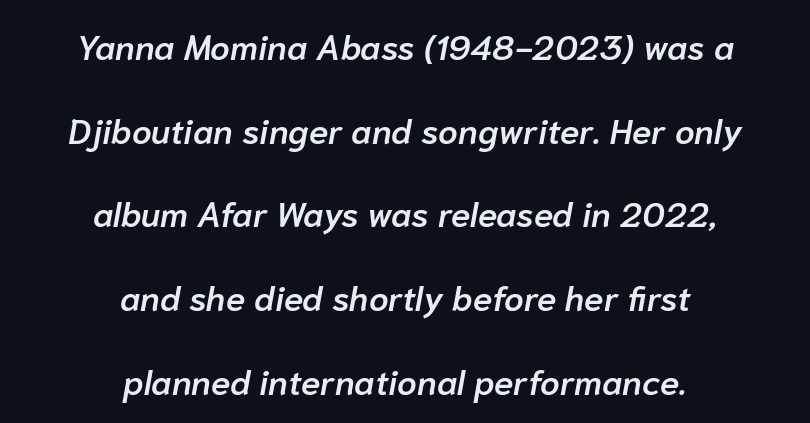
Typographic density is moderately raised because the face is semibold. The passage shown stacks its lines with a broad gap. Does the copy run flush right? No — it is centered line by line. A typesetter would mark this as italic. The zone under the glyphs is completely vacant.
